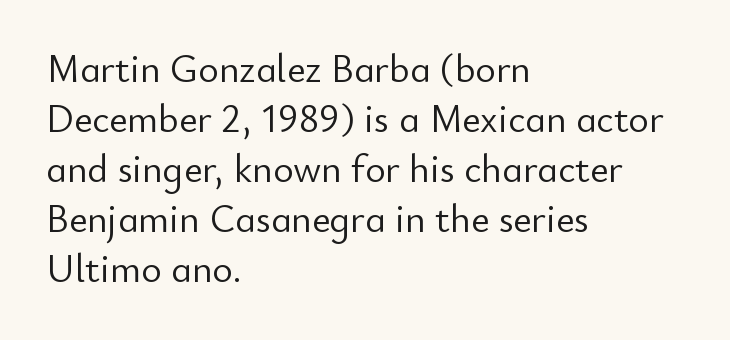
The image shows 39 px light sans-serif type, upright; set left-aligned, normal line spacing (1.28x), normal letter spacing, not underlined; low stroke contrast and a small x-height.
